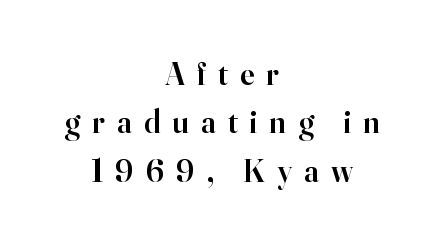
Q: Is the text bold? A: Semi-bold.
Q: Is the text italic (slanted)? A: No, it is upright.
Q: Is the typeface a serif or a sans-serif typeface? A: Serif.
Q: Is the text underlined? A: No.
Q: How is the paragraph aligned? A: Centered.
Q: Is the spacing between letters normal or unusually wide? A: Unusually wide.
Q: Is the spacing between lines tight, normal or loose? A: Normal.
Q: Width (condensed, normal, or wide)? A: Normal.
Q: Stroke contrast? A: High.
Q: x-height? A: Small.
Q: Monospaced? A: No.
